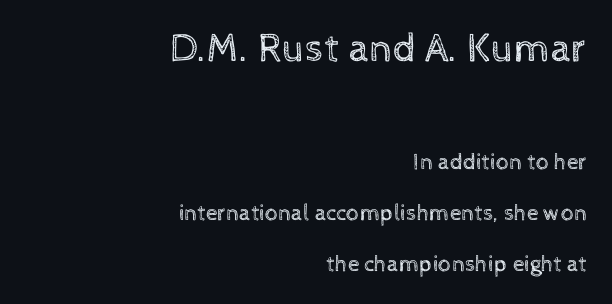
The lines are quadded right. Words float on clear page, feet unadorned. Visually, the top section dominates because its glyphs are scaled up. Rendered with straight, roman letterforms. Summary of weight: not heavy and not bold.
